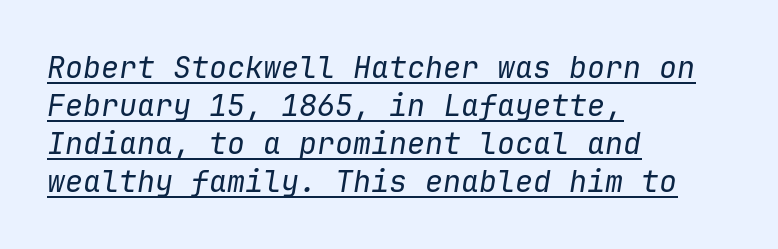
{"italic": "yes", "lean": "right", "slant_degrees": 9, "bold": "no", "weight": "regular", "width": "normal", "stroke_contrast": "low", "x_height": "medium", "monospaced": "yes", "underline": "yes", "align": "left", "line_spacing": "normal", "line_spacing_ratio": 1.27, "letter_spacing": "normal", "letter_spacing_em": 0.0, "glyph_px": 30}
